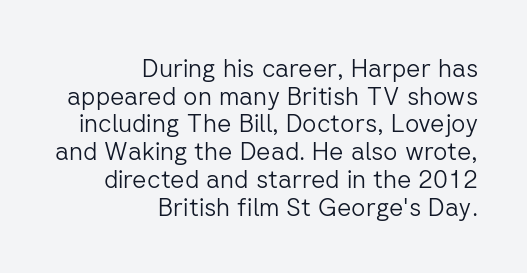
{"italic": "no", "bold": "no", "underline": "no", "align": "right", "line_spacing": "tight", "line_spacing_ratio": 1.11, "letter_spacing": "normal", "letter_spacing_em": 0.0, "glyph_px": 25}
